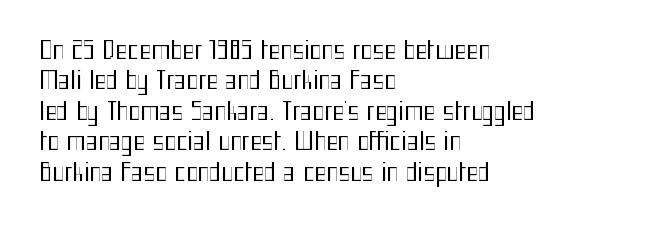
Nope, not italic — everything's standing straight. Only glyphs here, with clear space below each row. Leftover space on each line is placed entirely after the last word. The gaps between neighbouring characters are ordinary and unremarkable. A light-to-regular cut is what we see here.
